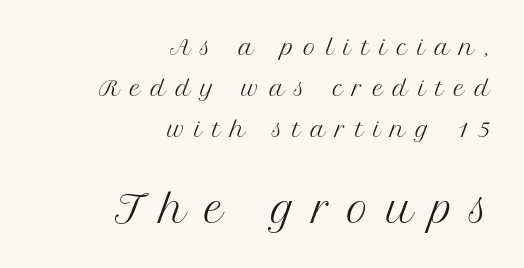
The foot of each line stays bare and open. The designer dialed line spacing up above the default. The rendering uses natural spacing where letterforms have individual widths.
